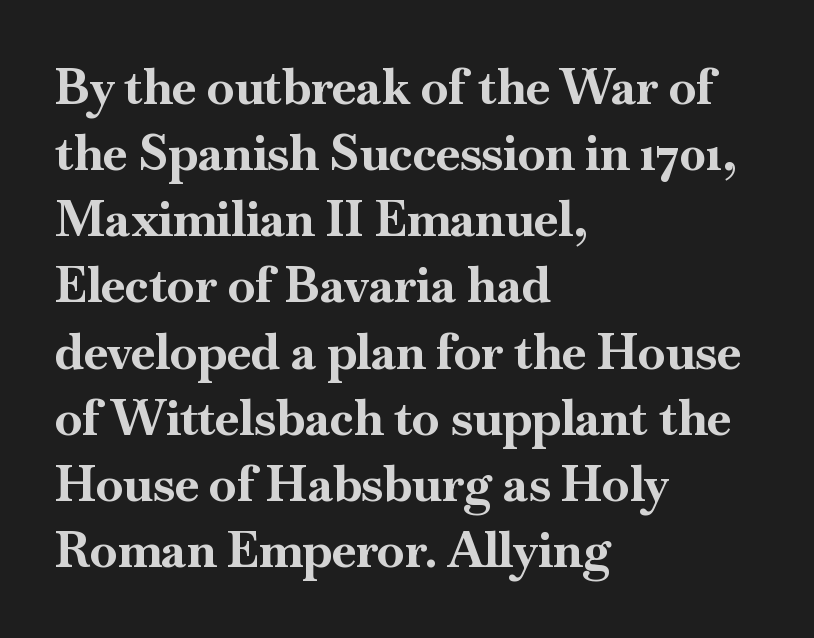
Q: Is the text bold? A: Yes.
Q: Is the text italic (slanted)? A: No, it is upright.
Q: Is the typeface a serif or a sans-serif typeface? A: Serif.
Q: Is the text underlined? A: No.
Q: How is the paragraph aligned? A: Left-aligned.
Q: Is the spacing between letters normal or unusually wide? A: Normal.
Q: Is the spacing between lines tight, normal or loose? A: Normal.
Q: Width (condensed, normal, or wide)? A: Normal.
Q: Stroke contrast? A: High.
Q: x-height? A: Small.
Q: Monospaced? A: No.
